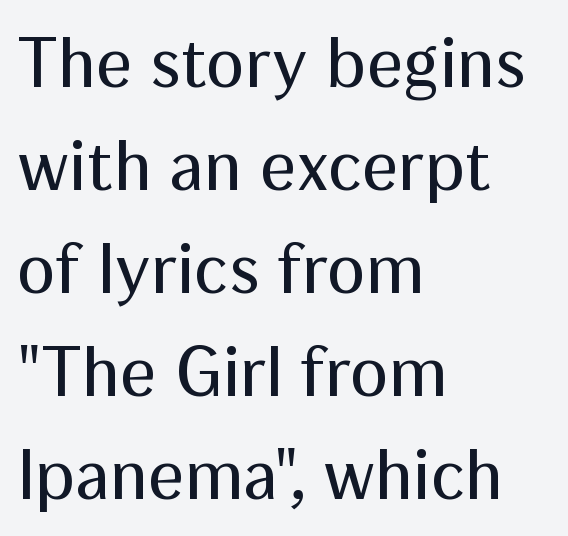
Q: Is the text bold? A: No.
Q: Is the text italic (slanted)? A: No, it is upright.
Q: Is the typeface a serif or a sans-serif typeface? A: Sans-serif.
Q: Is the text underlined? A: No.
Q: How is the paragraph aligned? A: Left-aligned.
Q: Is the spacing between letters normal or unusually wide? A: Normal.
Q: Is the spacing between lines tight, normal or loose? A: Normal.
Q: Width (condensed, normal, or wide)? A: Normal.
Q: Stroke contrast? A: Medium.
Q: x-height? A: Medium.
Q: Monospaced? A: No.
